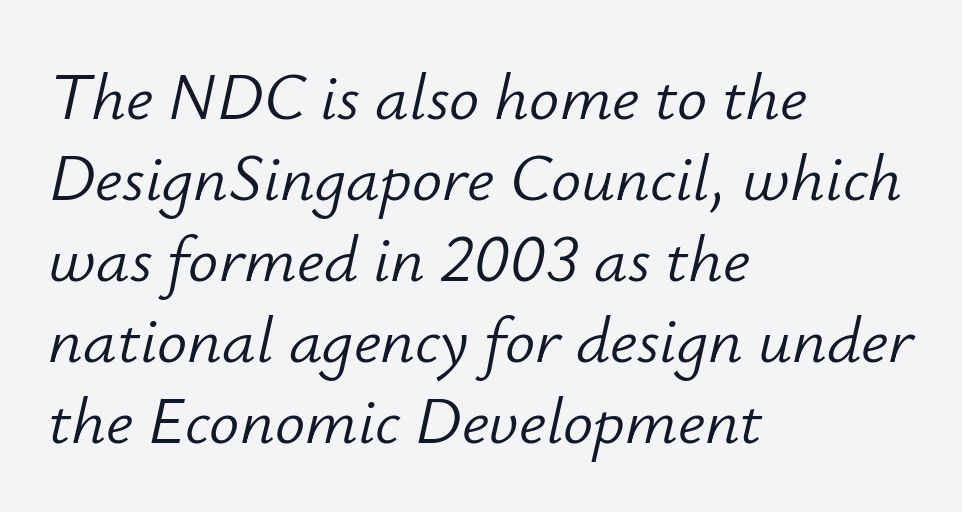
The image shows 67 px light type, italic (leaning right); set left-aligned, line spacing 1.21x, normal letter spacing, not underlined; low stroke contrast and a small x-height.
